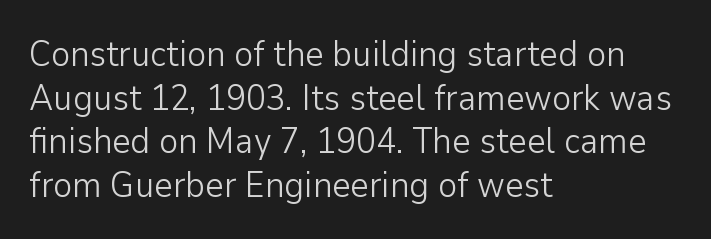
Q: Is the text bold? A: No.
Q: Is the text italic (slanted)? A: No, it is upright.
Q: Is the typeface a serif or a sans-serif typeface? A: Sans-serif.
Q: Is the text underlined? A: No.
Q: How is the paragraph aligned? A: Left-aligned.
Q: Is the spacing between letters normal or unusually wide? A: Normal.
Q: Width (condensed, normal, or wide)? A: Normal.
Q: Stroke contrast? A: Low.
Q: x-height? A: Medium.
Q: Monospaced? A: No.
